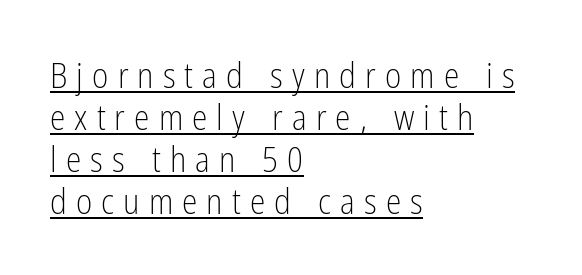
Q: Is the text bold? A: No.
Q: Is the text italic (slanted)? A: No, it is upright.
Q: Is the typeface a serif or a sans-serif typeface? A: Sans-serif.
Q: Is the text underlined? A: Yes.
Q: How is the paragraph aligned? A: Left-aligned.
Q: Is the spacing between letters normal or unusually wide? A: Unusually wide.
Q: Width (condensed, normal, or wide)? A: Condensed.
Q: Stroke contrast? A: Low.
Q: x-height? A: Medium.
Q: Monospaced? A: No.
